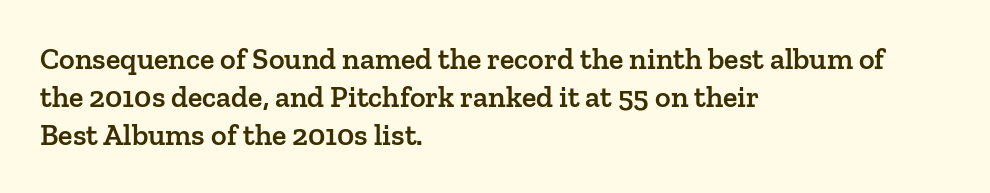
The rendering keeps characters at their native spacing. Bold? Not quite — semibold, heavier than regular but stopping short. Descender tails drop into unmarked territory. Every row of glyphs begins at an identical x-position on the left. Do the characters align in a grid? No, the font is proportional. The passage shown stacks its lines at a standard gap.
